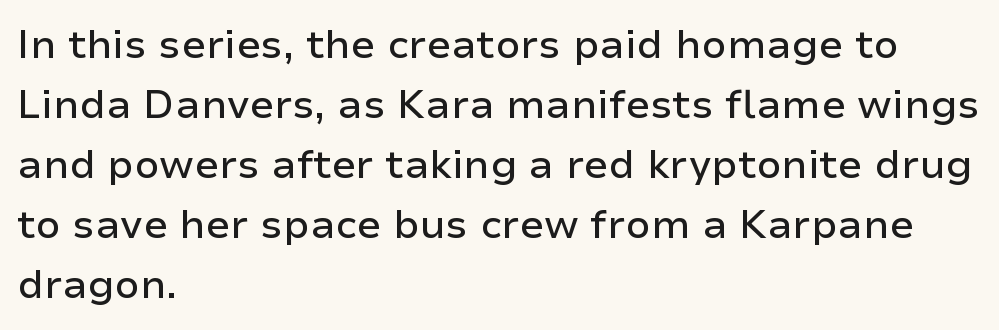
The image shows 40 px sans-serif type, upright; set left-aligned, normal line spacing (1.5x), normal letter spacing, not underlined; low stroke contrast and a medium x-height.
